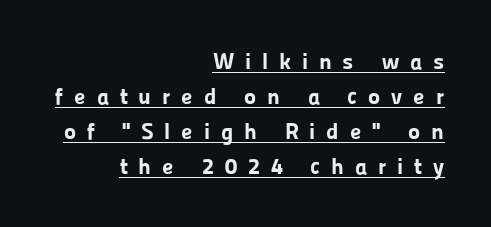
The image shows 23 px bold type, upright; set right-aligned, normal line spacing (1.52x), unusually wide letter spacing (+0.47 em), underlined.
